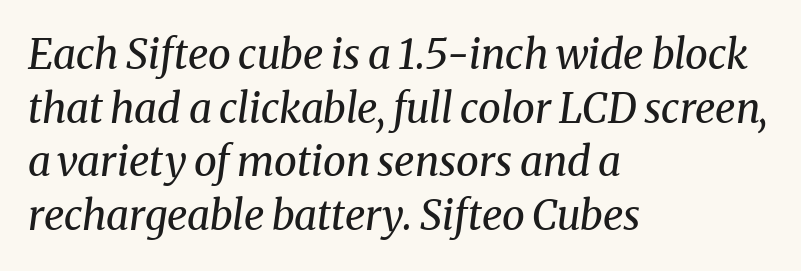
The horizontal fit of the characters is conventional and even. The lines sit at an ordinary, default distance from one another. The area under the type is left untouched. Compared with a centered layout, this one pins lines to the left instead. These lines are rendered in a variable-pitch font. The passage shown is not bold in any degree.
